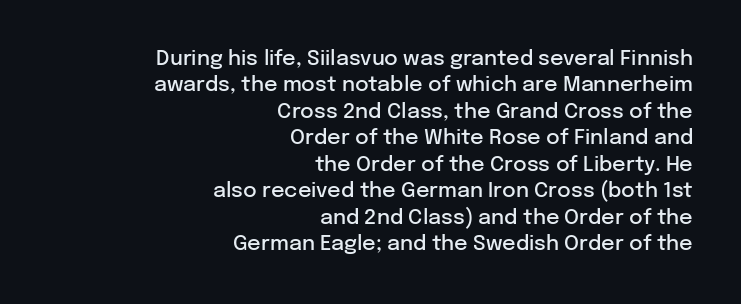
{"italic": "no", "bold": "semi", "underline": "no", "align": "right", "line_spacing": "normal", "line_spacing_ratio": 1.26, "letter_spacing": "normal", "letter_spacing_em": 0.0, "glyph_px": 21}
